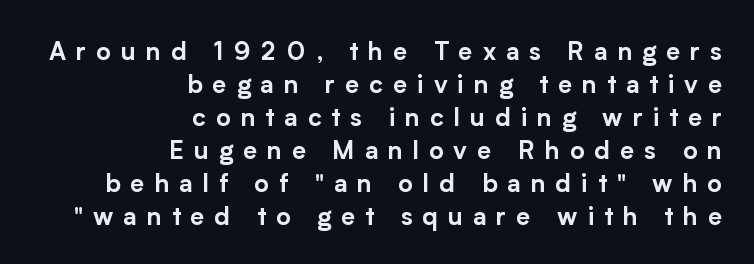
{"italic": "no", "underline": "no", "align": "right", "line_spacing": "normal", "line_spacing_ratio": 1.32, "letter_spacing": "wide", "letter_spacing_em": 0.4, "glyph_px": 25}
